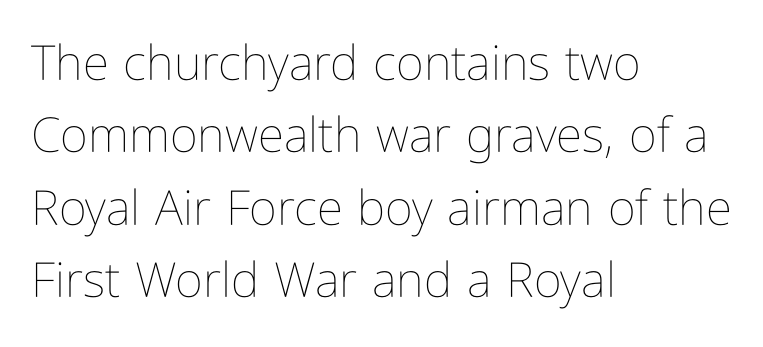
Q: Is the text bold? A: No.
Q: Is the text italic (slanted)? A: No, it is upright.
Q: Is the text underlined? A: No.
Q: How is the paragraph aligned? A: Left-aligned.
Q: Is the spacing between letters normal or unusually wide? A: Normal.
Q: Is the spacing between lines tight, normal or loose? A: Normal.
Q: Width (condensed, normal, or wide)? A: Condensed.
Q: Stroke contrast? A: Low.
Q: x-height? A: Medium.
Q: Monospaced? A: No.
